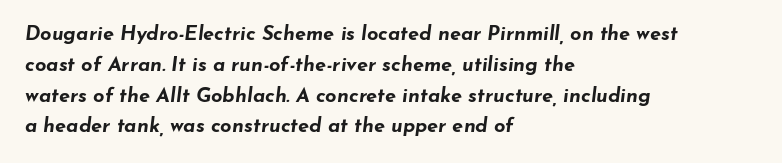
{"italic": "yes", "lean": "right", "slant_degrees": 7, "bold": "yes", "underline": "no", "align": "left", "line_spacing": "normal", "line_spacing_ratio": 1.54, "letter_spacing": "normal", "letter_spacing_em": 0.0, "glyph_px": 20}
